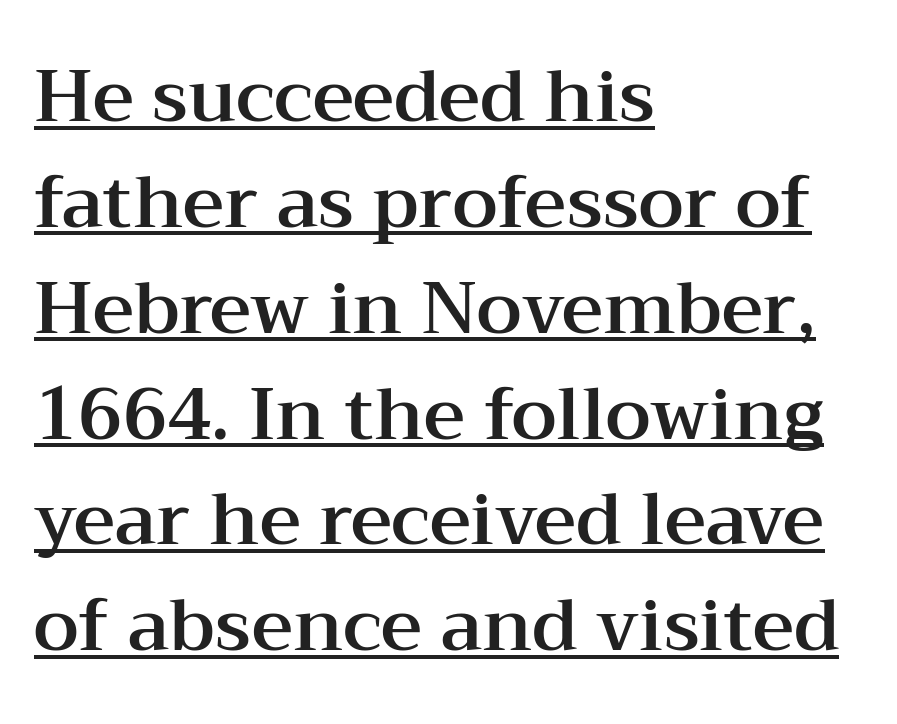
Casual observation: everything's shoved over to the left. The rendering uses the underline text-decoration. Here the glyphs are tracked normally, forming tight word shapes. Posture: straight, roman, zero tilt. This sample uses a serif face.
